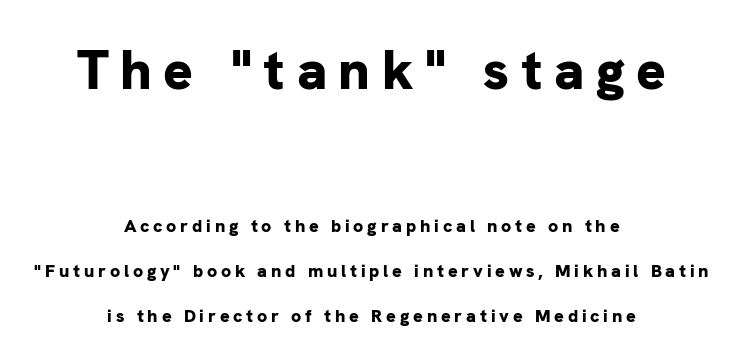
No italicization has been applied; the sample stays upright. Each letter keeps its own natural width here, so spacing adapts to shape. A great deal of white space separates one row of letters from the next. The designer went with a sans here, leaving each stem footless. Letters rest on an invisible, unmarked baseline.
